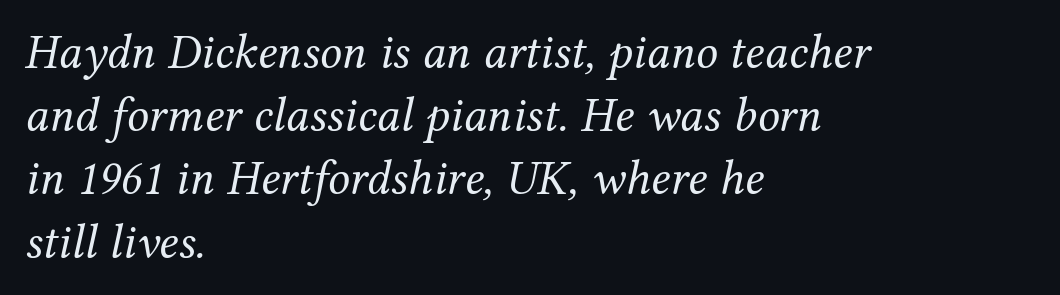
The image shows 49 px regular-weight serif type, italic (leaning right); set left-aligned, normal line spacing (1.29x), normal letter spacing, not underlined; medium stroke contrast and a medium x-height.
